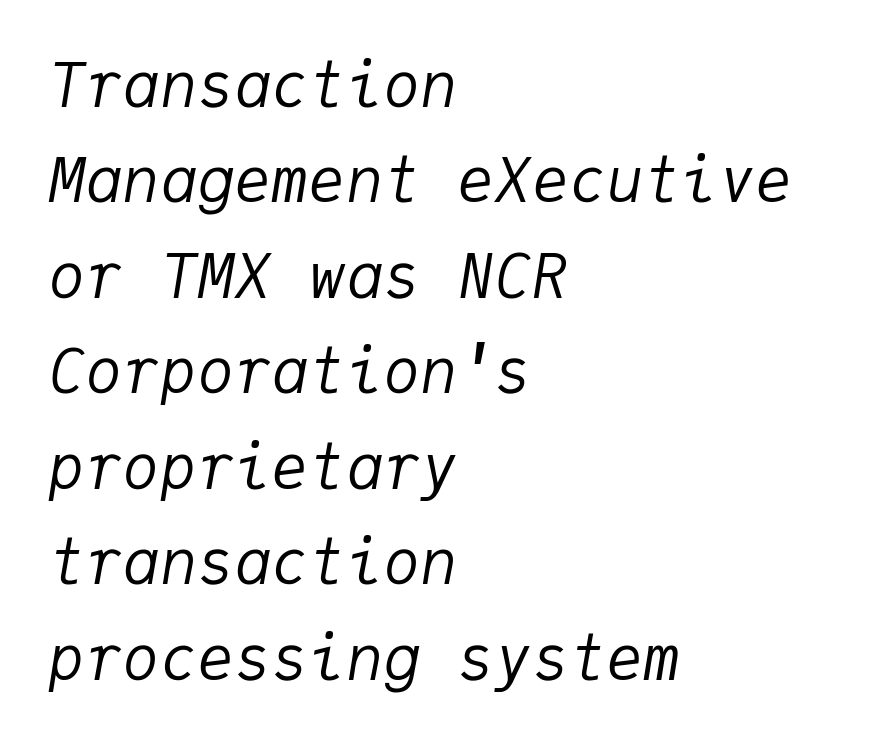
Every character here occupies the same horizontal width, giving the sample a typewriter-like rhythm. Each stroke keeps to a modest, everyday thickness or less. Is the block centered? No — it sits flush against the left margin. Is the letter spacing exaggerated? No — it looks like the ordinary default. Descenders hang freely into open space. The passage shown stacks its lines at a standard gap.
